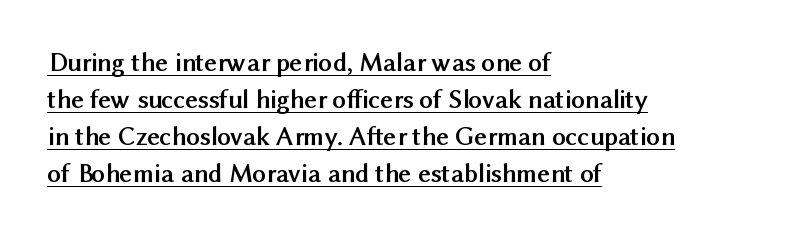
The image shows 27 px bold type, upright; set left-aligned, normal line spacing (1.37x), normal letter spacing, underlined.
